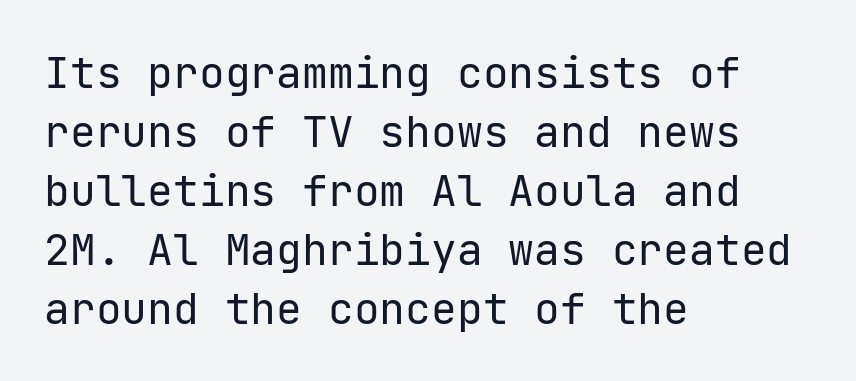
{"serif": "no", "italic": "no", "bold": "no", "weight": "regular", "width": "normal", "stroke_contrast": "low", "x_height": "medium", "underline": "no", "align": "left", "line_spacing": "normal", "line_spacing_ratio": 1.37, "letter_spacing": "normal", "letter_spacing_em": 0.0, "glyph_px": 43}
